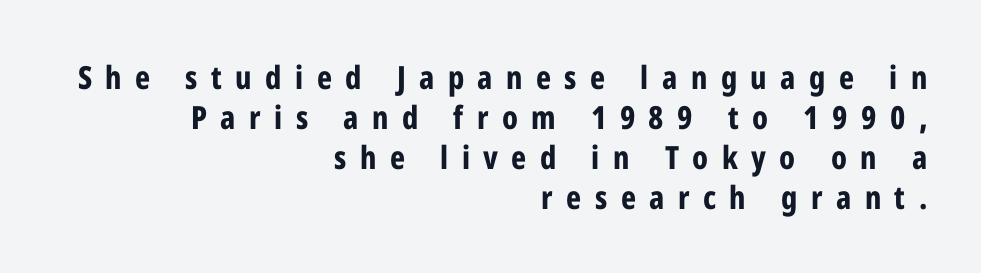
The image shows 32 px bold, condensed sans-serif type, upright; set right-aligned, normal line spacing (1.25x), unusually wide letter spacing (+0.42 em), not underlined; low stroke contrast and a medium x-height.
